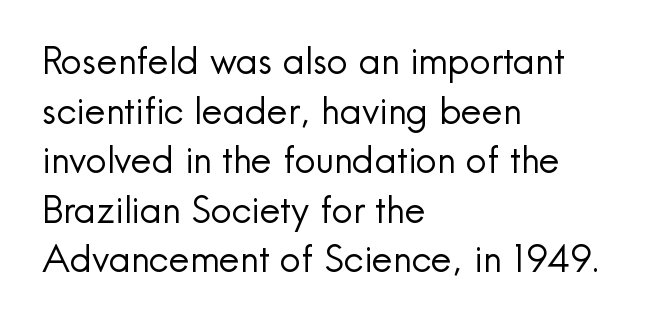
Q: Is the text bold? A: No.
Q: Is the text italic (slanted)? A: No, it is upright.
Q: Is the typeface a serif or a sans-serif typeface? A: Sans-serif.
Q: Is the text underlined? A: No.
Q: How is the paragraph aligned? A: Left-aligned.
Q: Is the spacing between letters normal or unusually wide? A: Normal.
Q: Is the spacing between lines tight, normal or loose? A: Normal.
Q: Width (condensed, normal, or wide)? A: Normal.
Q: x-height? A: Small.
Q: Monospaced? A: No.
